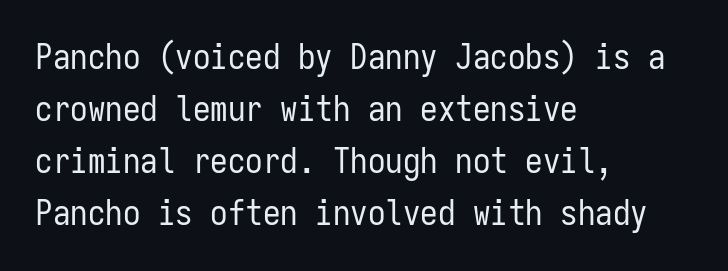
{"serif": "no", "italic": "no", "bold": "no", "weight": "regular", "width": "condensed", "stroke_contrast": "low", "x_height": "medium", "monospaced": "yes", "underline": "no", "align": "left", "line_spacing": "normal", "line_spacing_ratio": 1.49, "letter_spacing": "normal", "letter_spacing_em": 0.0, "glyph_px": 35}
